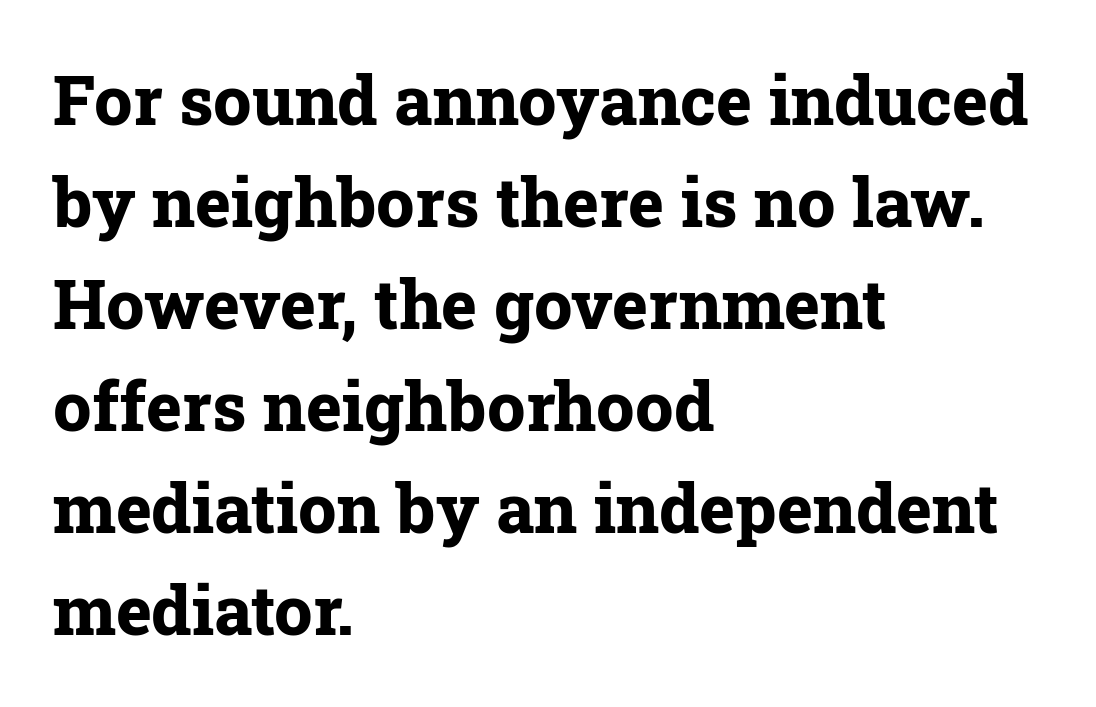
{"serif": "yes", "italic": "no", "bold": "yes", "weight": "bold", "width": "normal", "stroke_contrast": "low", "x_height": "medium", "monospaced": "no", "underline": "no", "align": "left", "line_spacing": "normal", "line_spacing_ratio": 1.5, "letter_spacing": "normal", "letter_spacing_em": 0.0, "glyph_px": 68}
